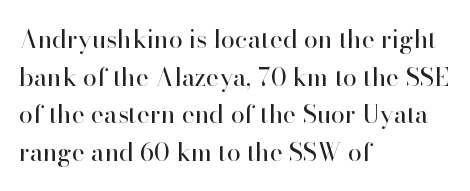
Q: Is the text bold? A: No.
Q: Is the text italic (slanted)? A: No, it is upright.
Q: Is the text underlined? A: No.
Q: How is the paragraph aligned? A: Left-aligned.
Q: Is the spacing between letters normal or unusually wide? A: Normal.
Q: Is the spacing between lines tight, normal or loose? A: Normal.
